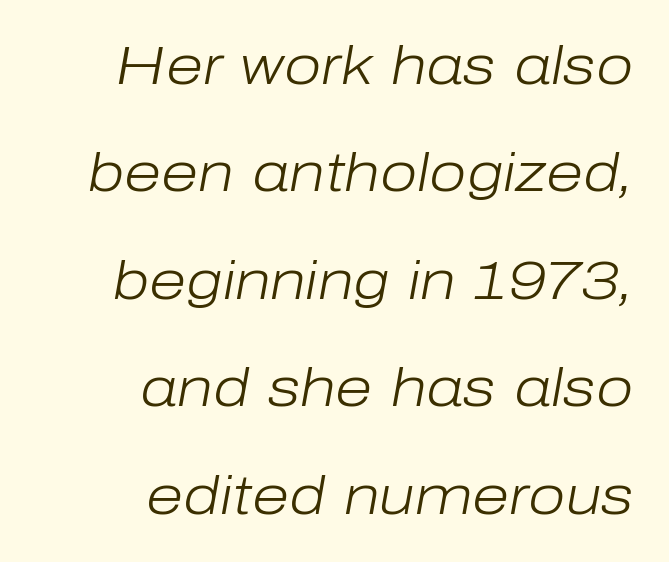
This block would shrink considerably if given ordinary leading; it's expanded now. Note the varied advance widths — an 'i' is clearly narrower than an 'm'. There is no visible air inserted between adjacent glyphs. Characters are canted at an angle relative to the baseline's perpendicular. Each line ends at the same right margin while the left side varies.
